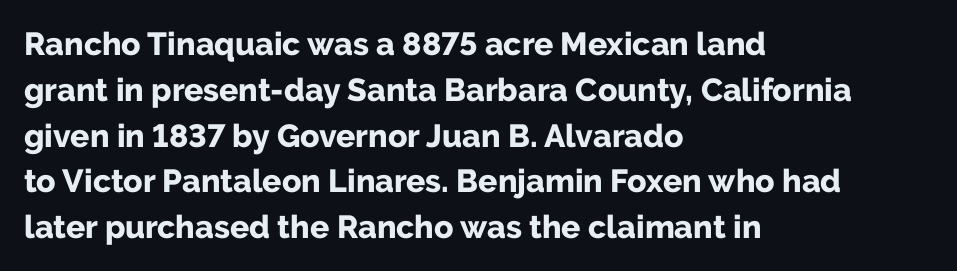
Reading down the block, your eye returns to a fixed left position each line. What stands out about the letter spacing? Nothing — it is the standard amount. The string is rendered with underlining switched off. A typesetter would mark this as roman, not italic.
